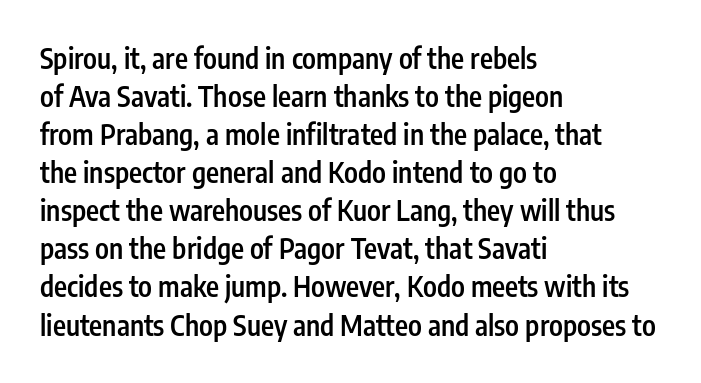
Words float on clear page, feet unadorned. Tracking here is standard; glyphs follow each other at the usual distance. Leading matches the norm, producing a regular column. The axis of the letterforms is exactly vertical. On the weight axis this lands at semibold, roughly 600. These lines stack with their left ends in a neat column.
